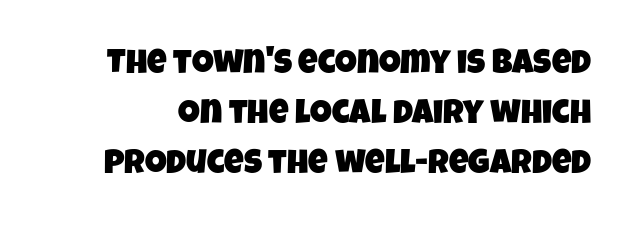
{"serif": "no", "width": "condensed", "stroke_contrast": "low", "x_height": "large", "monospaced": "no", "underline": "no", "line_spacing": "normal", "line_spacing_ratio": 1.47, "letter_spacing": "normal", "letter_spacing_em": 0.0, "glyph_px": 34}
